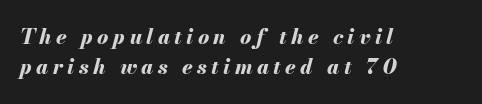
Q: Is the text bold? A: Yes.
Q: Is the text italic (slanted)? A: Yes, it leans right by about 13 degrees.
Q: Is the text underlined? A: No.
Q: How is the paragraph aligned? A: Left-aligned.
Q: Is the spacing between letters normal or unusually wide? A: Unusually wide.
Q: Is the spacing between lines tight, normal or loose? A: Normal.
